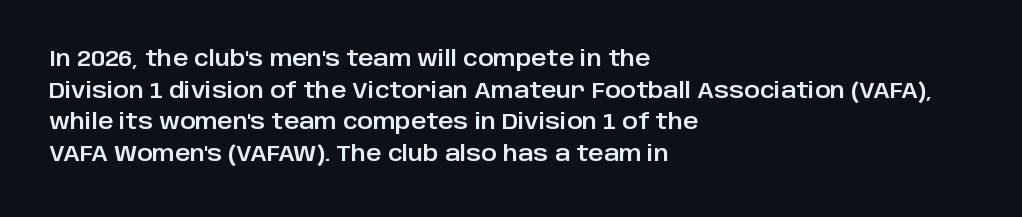
{"italic": "no", "underline": "no", "align": "left", "line_spacing": "normal", "line_spacing_ratio": 1.51, "letter_spacing": "normal", "letter_spacing_em": 0.0, "glyph_px": 21}
